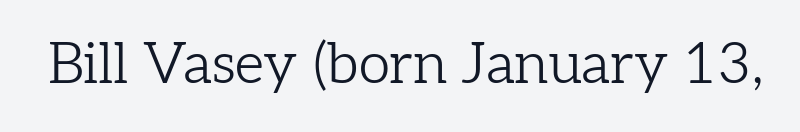
Q: Is the text bold? A: No.
Q: Is the text italic (slanted)? A: No, it is upright.
Q: Is the typeface a serif or a sans-serif typeface? A: Serif.
Q: Is the text underlined? A: No.
Q: Is the spacing between letters normal or unusually wide? A: Normal.
Q: Width (condensed, normal, or wide)? A: Normal.
Q: Stroke contrast? A: Low.
Q: x-height? A: Medium.
Q: Monospaced? A: No.
